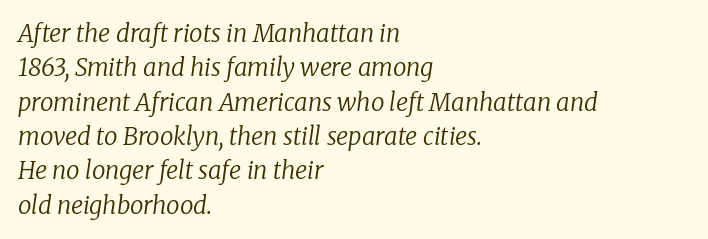
The image shows 24 px text type, italic (leaning right); set left-aligned, normal line spacing (1.43x), normal letter spacing, not underlined.
